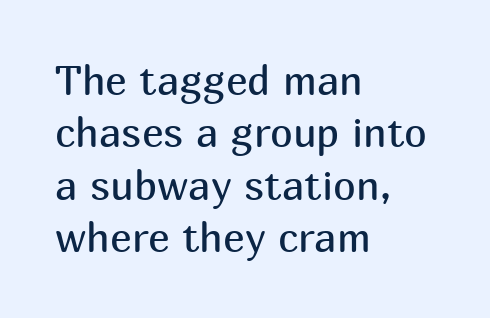
The glyphs in this specimen are sans serif. Does the lettering tilt? It doesn't — this is upright. The strip under each line holds only bare page. Looks like regular typesetting: each glyph gets only the width it needs.
